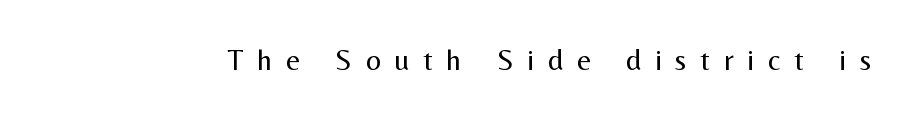
No italicization has been applied; the sample stays upright. Words appear elongated and porous because spacing is wide. Stroke terminals: plain, sans-serif. The zone under the glyphs is completely vacant. Looks like regular typesetting: each glyph gets only the width it needs. Letters have the restrained weight of plain body copy at most.
